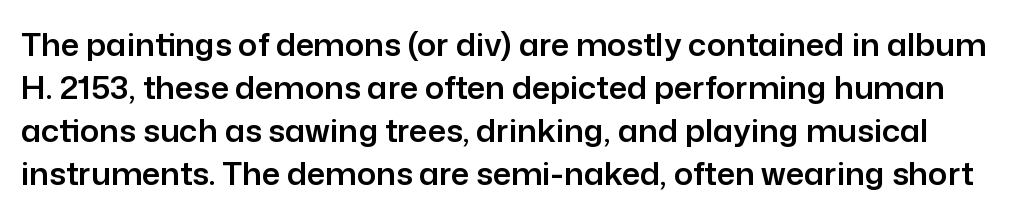
Q: Is the text italic (slanted)? A: No, it is upright.
Q: Is the typeface a serif or a sans-serif typeface? A: Sans-serif.
Q: Is the text underlined? A: No.
Q: Is the spacing between letters normal or unusually wide? A: Normal.
Q: Is the spacing between lines tight, normal or loose? A: Normal.
Q: Width (condensed, normal, or wide)? A: Normal.
Q: Stroke contrast? A: Low.
Q: x-height? A: Medium.
Q: Monospaced? A: No.
